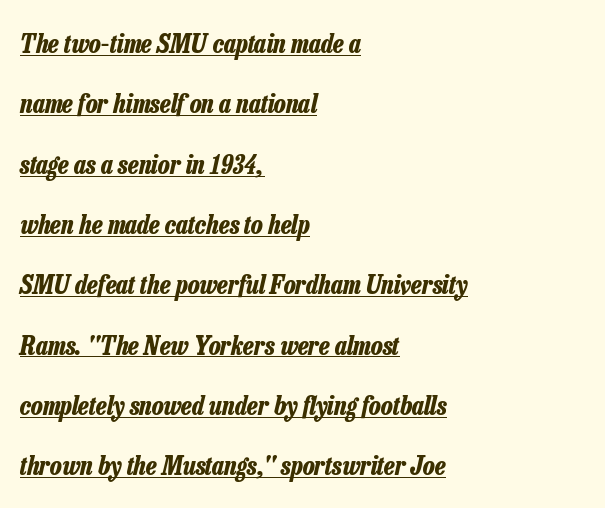
There is no visible air inserted between adjacent glyphs. The words here are underlined. The letters are slanted; this is an italic face. The vertical gap from one line to the next is large. If you drew a ruler down the left edge, every line would touch it. A dark, heavy texture on the line: the type is bold.
